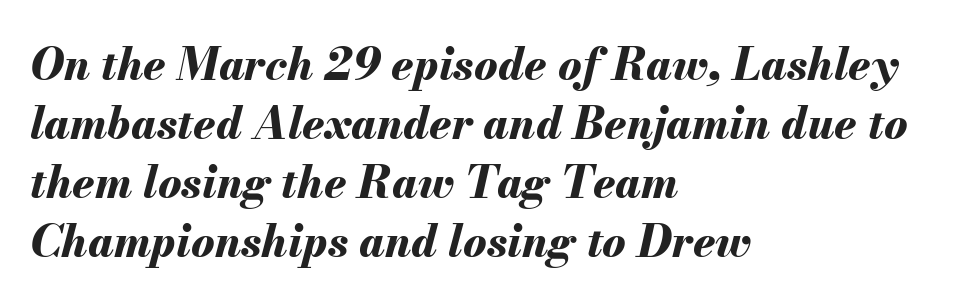
The font is running at its bold setting. Notice how the stems are inclined rather than vertical — that's the hallmark of italics. The letters advance in unequal steps, a hallmark of proportional type. The passage is arranged the way most books set body copy — flush left. Standard letterfit; no display-style spreading of the glyphs.
